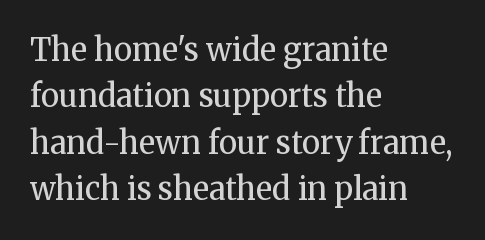
{"serif": "yes", "italic": "no", "bold": "no", "weight": "regular", "width": "normal", "stroke_contrast": "medium", "x_height": "medium", "monospaced": "no", "underline": "no", "align": "left", "line_spacing": "normal", "line_spacing_ratio": 1.5, "letter_spacing": "normal", "letter_spacing_em": 0.0, "glyph_px": 31}
